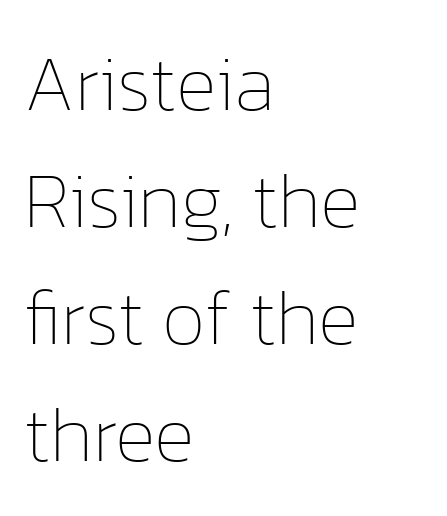
{"italic": "no", "bold": "no", "weight": "thin", "width": "normal", "stroke_contrast": "low", "x_height": "medium", "monospaced": "no", "underline": "no", "align": "left", "line_spacing": "normal", "line_spacing_ratio": 1.5, "letter_spacing": "normal", "letter_spacing_em": 0.0, "glyph_px": 78}
